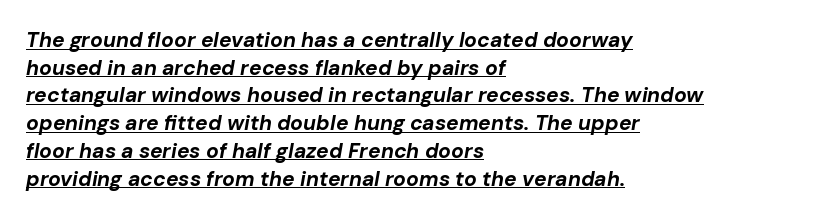
The image shows 21 px bold type, italic (leaning right); set left-aligned, normal line spacing (1.32x), normal letter spacing, underlined.
